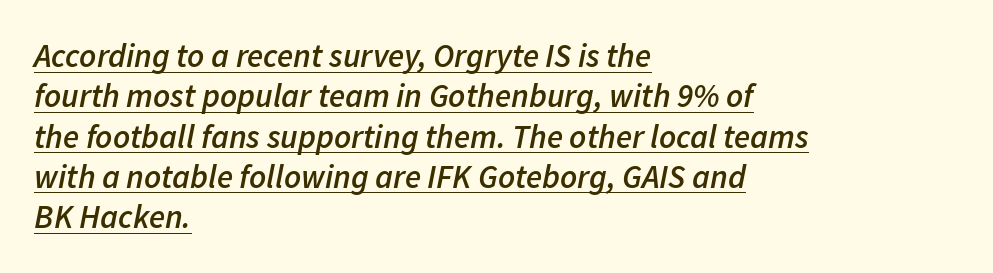
Typesetter's note: demi weight, one step under bold. Caption: standard tracking, unaltered. Spacing verdict: proportional, widths tailored to each character. This rendering uses left alignment, leaving the right contour irregular. Check the space under the baseline: a stroke is drawn there.
